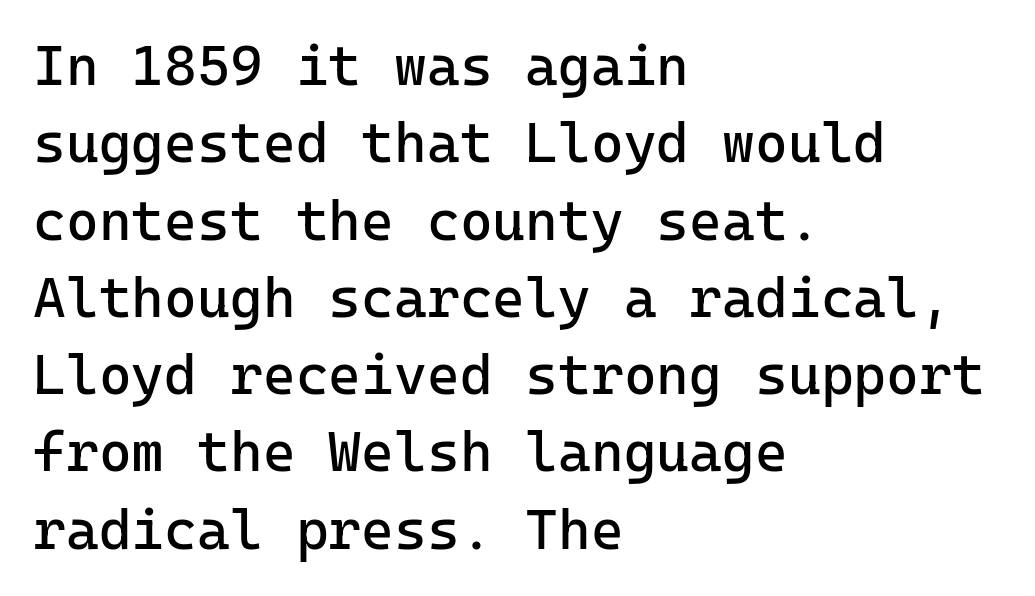
This sample keeps an unexceptional amount of space between lines. Unlike italic type, these characters show no tilt at all. Students, note that the glyphs here touch the page at normal intervals. Short and long lines alike share a common starting point at left.
